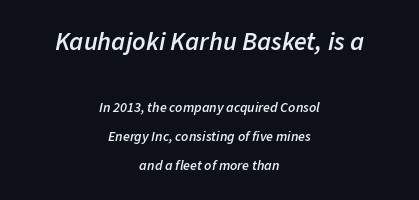
{"italic": "yes", "lean": "right", "slant_degrees": 11, "bold": "semi", "underline": "no", "align": "center", "line_spacing": "loose", "line_spacing_ratio": 2.06, "letter_spacing": "normal", "letter_spacing_em": 0.0, "larger_block": "first", "size_ratio": 1.86, "glyph_px": 26}
